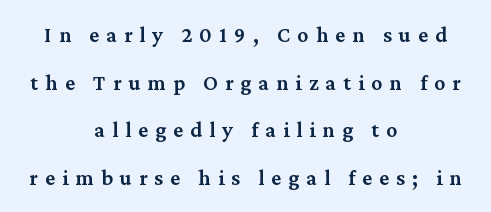
{"italic": "no", "bold": "semi", "underline": "no", "align": "center", "line_spacing": "loose", "line_spacing_ratio": 2.16, "letter_spacing": "wide", "letter_spacing_em": 0.32, "glyph_px": 22}
